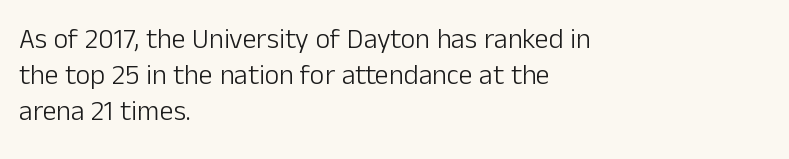
The words here are not underlined. The passage shown is typed in a proportional face where columns would drift. Nope, no serifs anywhere on these letters. These lines keep a tight, regular rhythm from letter to letter. Successive baselines arrive at the customary interval.
